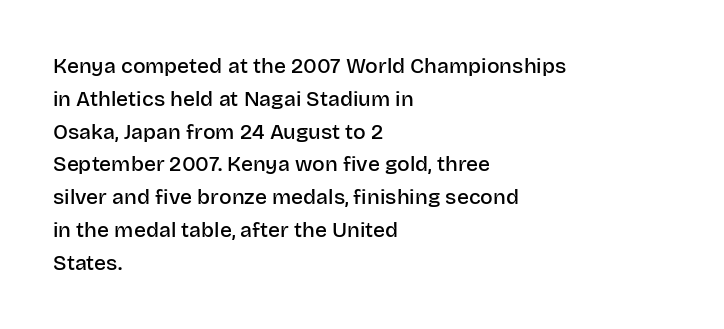
The image shows 21 px text type, upright; set left-aligned, normal line spacing (1.56x), normal letter spacing, not underlined.
